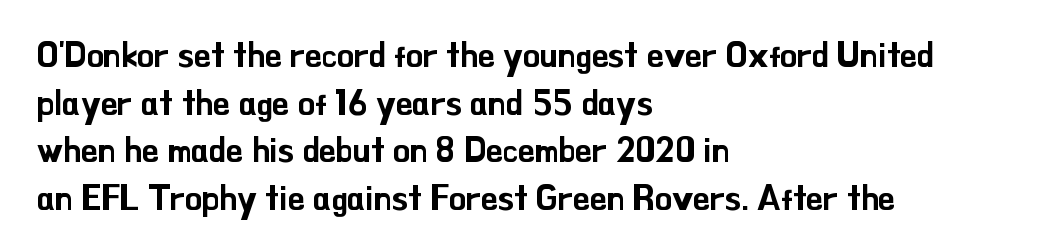
{"serif": "no", "italic": "no", "width": "normal", "stroke_contrast": "low", "x_height": "small", "monospaced": "no", "underline": "no", "align": "left", "line_spacing": "normal", "line_spacing_ratio": 1.4, "letter_spacing": "normal", "letter_spacing_em": 0.0, "glyph_px": 34}
